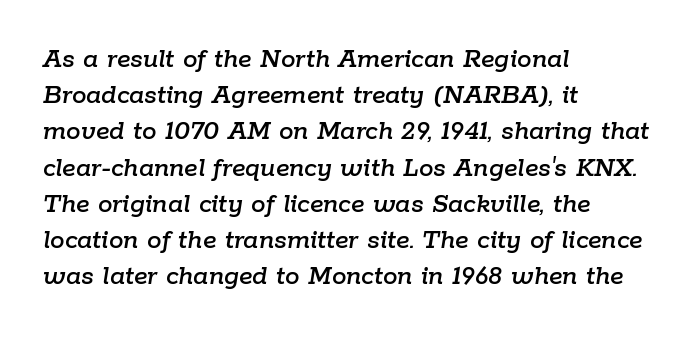
{"italic": "yes", "lean": "right", "slant_degrees": 9, "width": "normal", "stroke_contrast": "low", "x_height": "medium", "monospaced": "no", "underline": "no", "align": "left", "line_spacing": "normal", "line_spacing_ratio": 1.25, "letter_spacing": "normal", "letter_spacing_em": 0.0, "glyph_px": 29}
